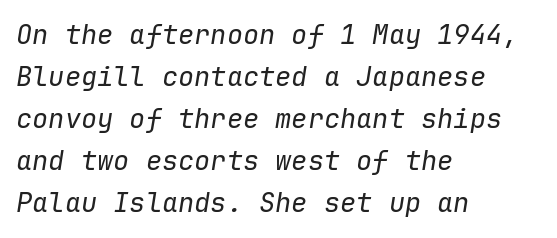
The image shows 27 px text type, italic (leaning right); set left-aligned, normal line spacing (1.56x), normal letter spacing, not underlined.
